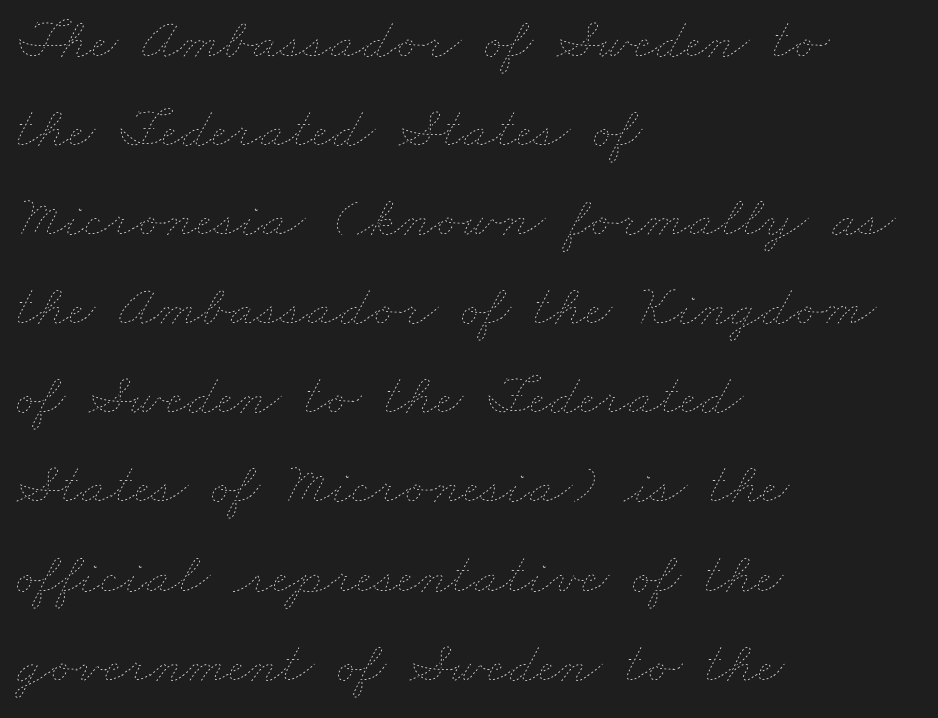
Q: Is the text bold? A: No.
Q: Is the text underlined? A: No.
Q: How is the paragraph aligned? A: Left-aligned.
Q: Is the spacing between letters normal or unusually wide? A: Normal.
Q: Is the spacing between lines tight, normal or loose? A: Normal.
Q: Width (condensed, normal, or wide)? A: Wide.
Q: Stroke contrast? A: Low.
Q: x-height? A: Small.
Q: Monospaced? A: No.
